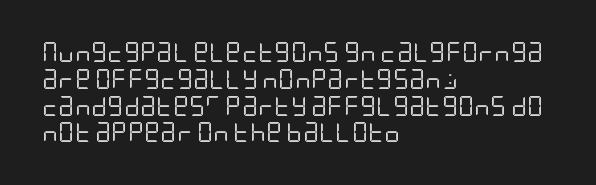
The image shows 20 px text type, upright; set left-aligned, normal line spacing (1.34x), normal letter spacing, not underlined.
